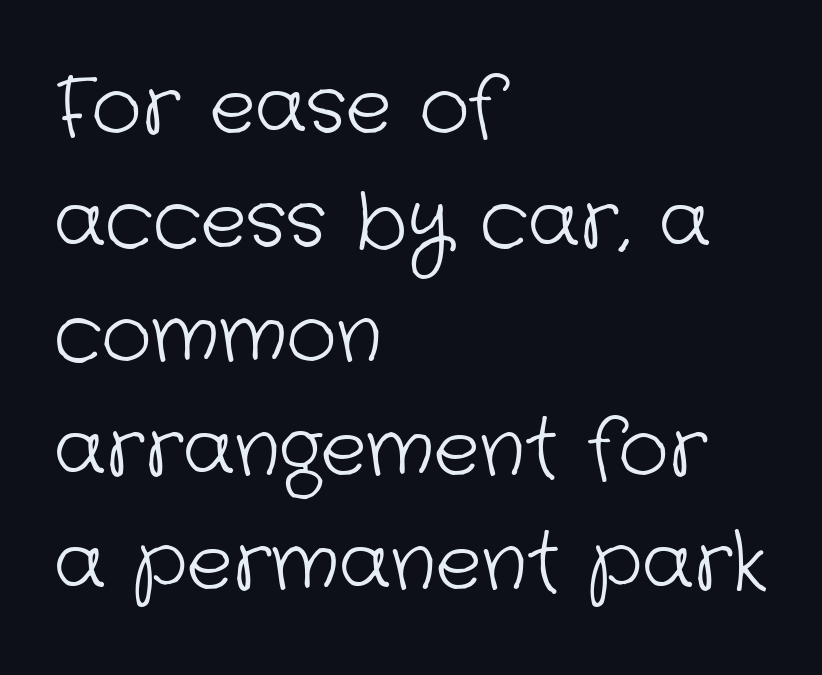
{"serif": "no", "bold": "no", "weight": "light", "width": "normal", "stroke_contrast": "low", "x_height": "medium", "monospaced": "no", "underline": "no", "align": "left", "line_spacing": "normal", "line_spacing_ratio": 1.48, "letter_spacing": "normal", "letter_spacing_em": 0.0, "glyph_px": 77}
